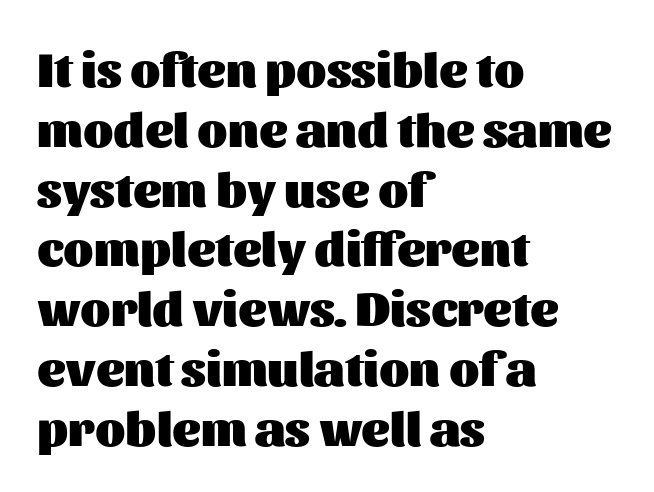
Q: Is the text bold? A: Yes.
Q: Is the text italic (slanted)? A: No, it is upright.
Q: Is the typeface a serif or a sans-serif typeface? A: Sans-serif.
Q: Is the text underlined? A: No.
Q: How is the paragraph aligned? A: Left-aligned.
Q: Is the spacing between letters normal or unusually wide? A: Normal.
Q: Width (condensed, normal, or wide)? A: Normal.
Q: Stroke contrast? A: Medium.
Q: x-height? A: Medium.
Q: Monospaced? A: No.
